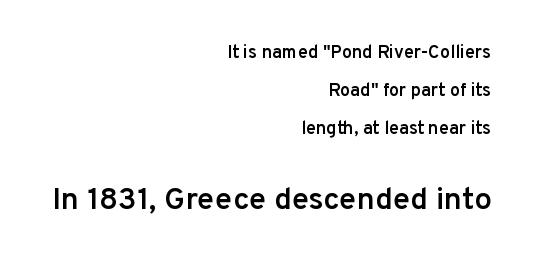
Q: Is the text bold? A: Semi-bold.
Q: Is the text italic (slanted)? A: No, it is upright.
Q: Is the typeface a serif or a sans-serif typeface? A: Sans-serif.
Q: Is the text underlined? A: No.
Q: How is the paragraph aligned? A: Right-aligned.
Q: Is the spacing between letters normal or unusually wide? A: Normal.
Q: Is the spacing between lines tight, normal or loose? A: Loose.
Q: Which block of text is set in a larger size, the first (top) or the second (bottom)? A: The second (bottom) one.
Q: Width (condensed, normal, or wide)? A: Normal.
Q: Stroke contrast? A: Low.
Q: x-height? A: Medium.
Q: Monospaced? A: No.
